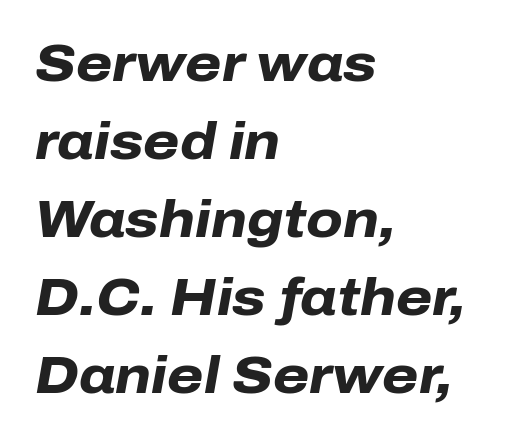
Each letter keeps its own natural width here, so spacing adapts to shape. The glyphs look as if they've been sheared to an angle. Its strokes are broad and dark, the hallmark of bold type. Nobody drew a line under any word here. The leading is moderate, giving the passage an even texture.
